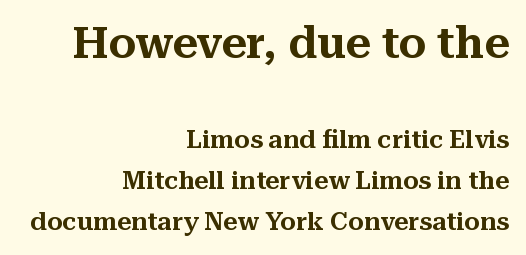
{"serif": "yes", "italic": "no", "width": "normal", "stroke_contrast": "medium", "x_height": "medium", "monospaced": "no", "underline": "no", "align": "right", "line_spacing": "normal", "line_spacing_ratio": 1.64, "letter_spacing": "normal", "letter_spacing_em": 0.0, "larger_block": "first", "size_ratio": 1.76, "glyph_px": 44}
